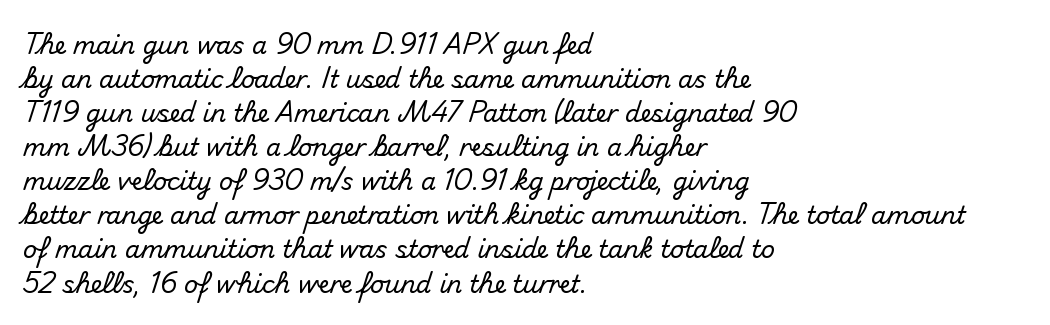
The image shows 24 px text type; set left-aligned, normal line spacing (1.42x), normal letter spacing, not underlined.
